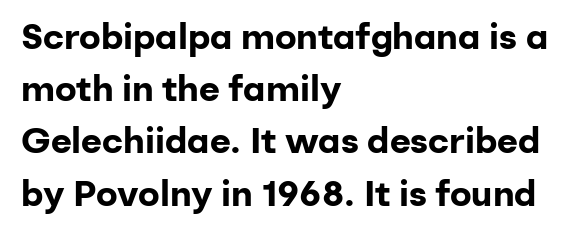
{"serif": "no", "italic": "no", "bold": "yes", "weight": "bold", "width": "normal", "stroke_contrast": "low", "x_height": "medium", "monospaced": "no", "underline": "no", "align": "left", "line_spacing": "normal", "line_spacing_ratio": 1.45, "letter_spacing": "normal", "letter_spacing_em": 0.0, "glyph_px": 36}
